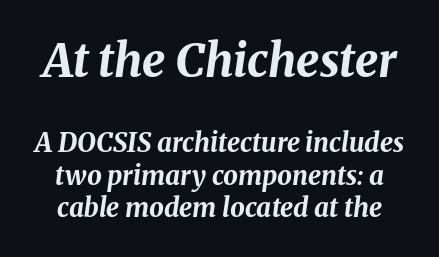
Q: Is the text bold? A: Yes.
Q: Is the text italic (slanted)? A: Yes, it leans right by about 8 degrees.
Q: Is the text underlined? A: No.
Q: Is the spacing between letters normal or unusually wide? A: Normal.
Q: Is the spacing between lines tight, normal or loose? A: Normal.
Q: Which block of text is set in a larger size, the first (top) or the second (bottom)? A: The first (top) one.
Q: Width (condensed, normal, or wide)? A: Normal.
Q: Stroke contrast? A: Medium.
Q: x-height? A: Medium.
Q: Monospaced? A: No.
